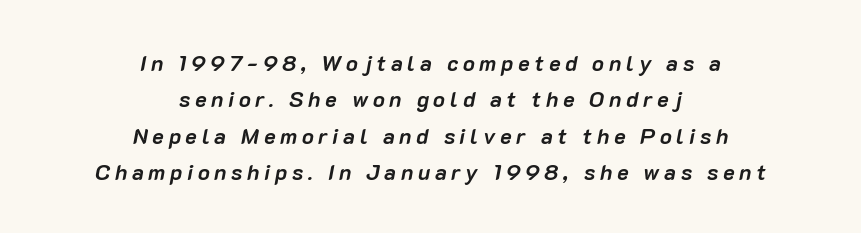
The image shows 22 px bold type, italic (leaning right); set centered, normal line spacing (1.65x), unusually wide letter spacing (+0.21 em), not underlined.
